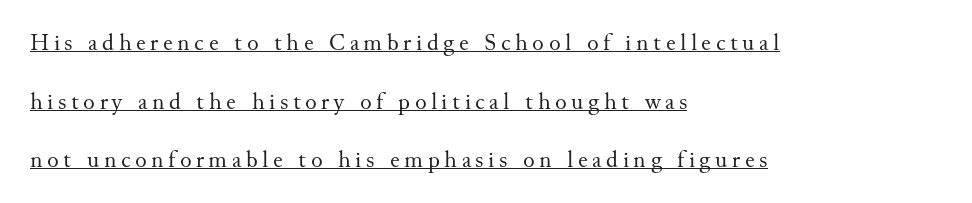
{"italic": "no", "bold": "no", "underline": "yes", "align": "left", "line_spacing": "loose", "line_spacing_ratio": 2.44, "glyph_px": 24}
